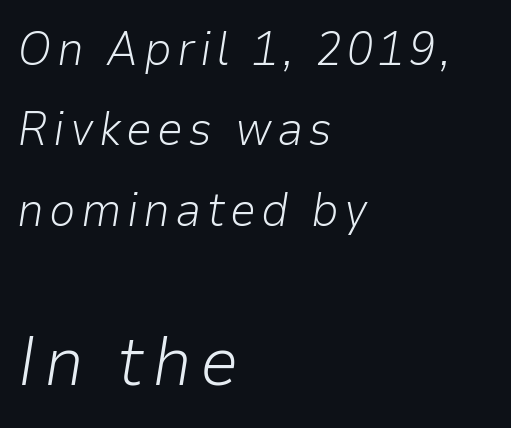
Q: Is the text bold? A: No.
Q: Is the text italic (slanted)? A: Yes, it leans right by about 9 degrees.
Q: Is the text underlined? A: No.
Q: How is the paragraph aligned? A: Left-aligned.
Q: Which block of text is set in a larger size, the first (top) or the second (bottom)? A: The second (bottom) one.
Q: Width (condensed, normal, or wide)? A: Normal.
Q: Stroke contrast? A: Low.
Q: x-height? A: Medium.
Q: Monospaced? A: No.
